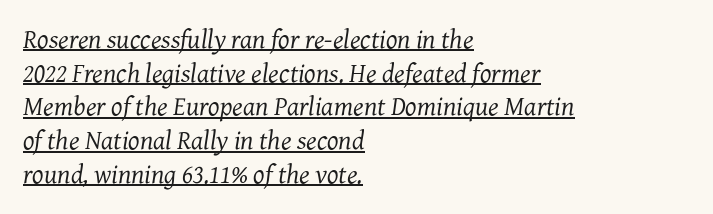
Compared with ordinary roman type, these characters are visibly tilted. The text block is weighted toward the left margin, trailing off unevenly rightward. A typesetter would call this leading conventional body-copy spacing. Observe the ordinary spacing: letters are neighbours, not strangers. Is the type heavy? It reads as light-to-regular instead. The passage shown is underscored from start to finish.
